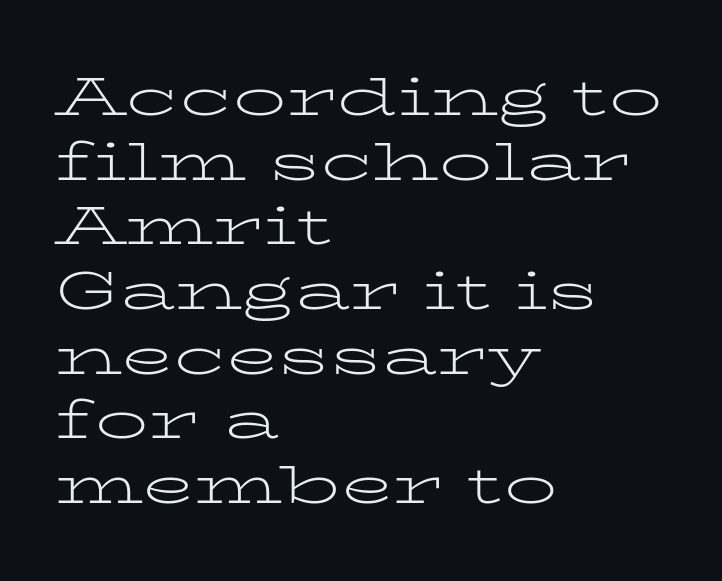
{"serif": "yes", "italic": "no", "bold": "no", "weight": "light", "width": "wide", "stroke_contrast": "low", "x_height": "medium", "monospaced": "no", "underline": "no", "align": "left", "line_spacing_ratio": 1.22, "letter_spacing": "normal", "letter_spacing_em": 0.0, "glyph_px": 53}
